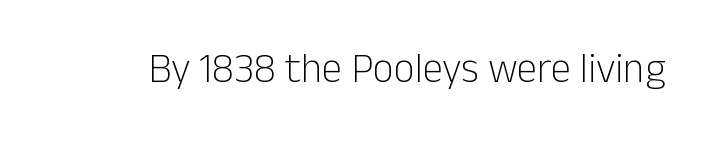
The image shows 41 px light sans-serif type, upright; set normal letter spacing, not underlined; low stroke contrast and a medium x-height.
